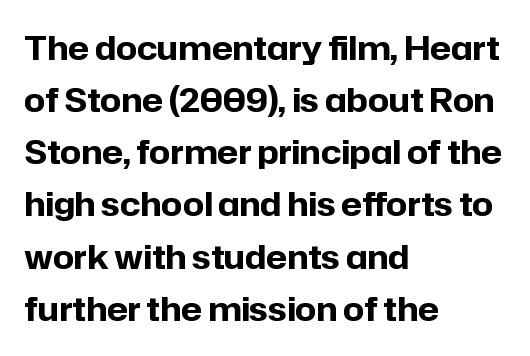
The image shows 33 px bold sans-serif type, upright; set left-aligned, normal line spacing (1.58x), normal letter spacing, not underlined; low stroke contrast and a medium x-height.
